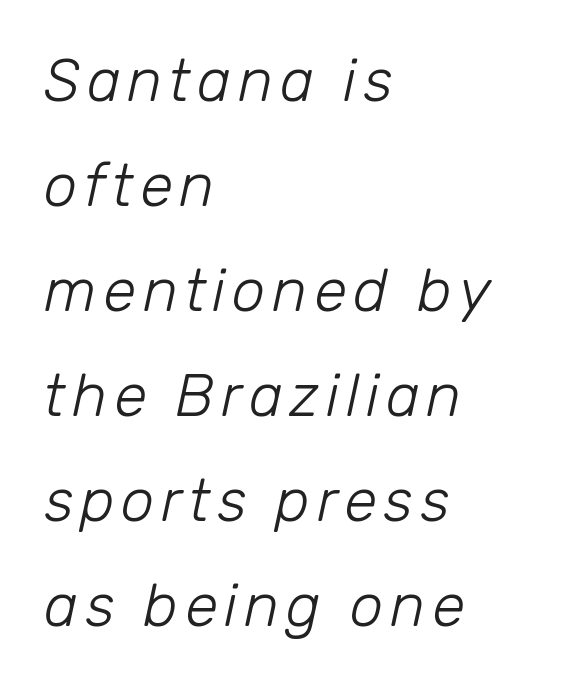
{"italic": "yes", "lean": "right", "slant_degrees": 12, "bold": "no", "weight": "light", "width": "normal", "stroke_contrast": "low", "x_height": "medium", "monospaced": "no", "underline": "no", "align": "left", "line_spacing_ratio": 1.75, "glyph_px": 60}
